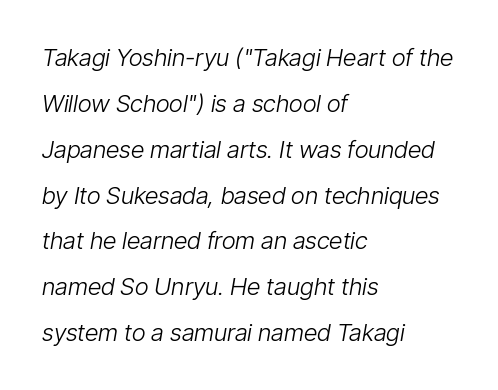
The image shows 24 px text type, italic (leaning right); set left-aligned, loose line spacing (1.91x), normal letter spacing, not underlined.
